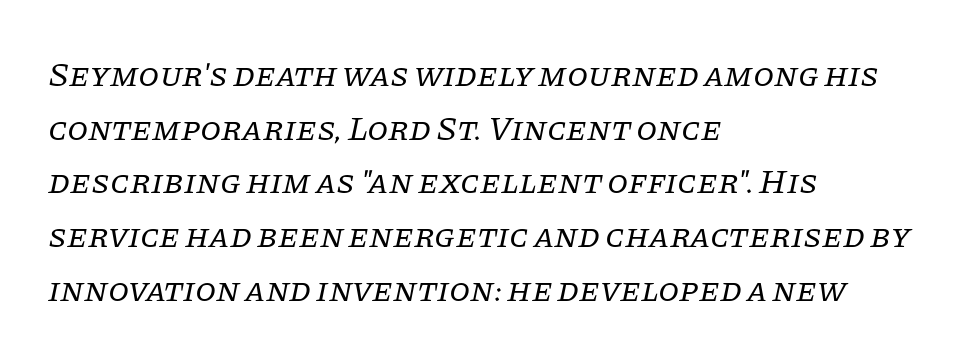
Q: Is the text bold? A: No.
Q: Is the text italic (slanted)? A: Yes, it leans right by about 11 degrees.
Q: Is the typeface a serif or a sans-serif typeface? A: Serif.
Q: Is the text underlined? A: No.
Q: How is the paragraph aligned? A: Left-aligned.
Q: Is the spacing between letters normal or unusually wide? A: Normal.
Q: Is the spacing between lines tight, normal or loose? A: Normal.
Q: Width (condensed, normal, or wide)? A: Normal.
Q: Stroke contrast? A: Low.
Q: x-height? A: Large.
Q: Monospaced? A: No.
